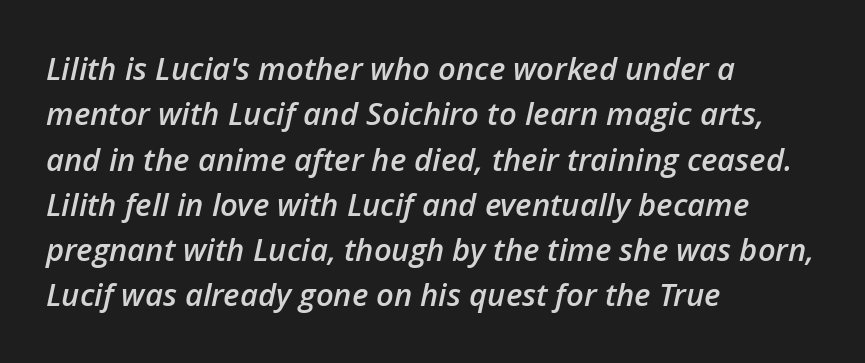
Q: Is the text bold? A: Semi-bold.
Q: Is the text italic (slanted)? A: Yes, it leans right by about 12 degrees.
Q: Is the text underlined? A: No.
Q: How is the paragraph aligned? A: Left-aligned.
Q: Is the spacing between letters normal or unusually wide? A: Normal.
Q: Is the spacing between lines tight, normal or loose? A: Normal.
Q: Width (condensed, normal, or wide)? A: Normal.
Q: Stroke contrast? A: Low.
Q: x-height? A: Medium.
Q: Monospaced? A: No.
